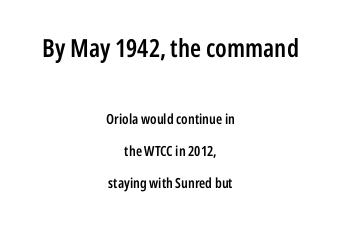
Rendered with straight, roman letterforms. In terms of letterspacing, this is plain default setting. How would I describe the line gaps? Wide and relaxed. A student would call this center alignment; a typographer would say set centered. Which chunk is bigger? The first one — the top block dwarfs the bottom.
